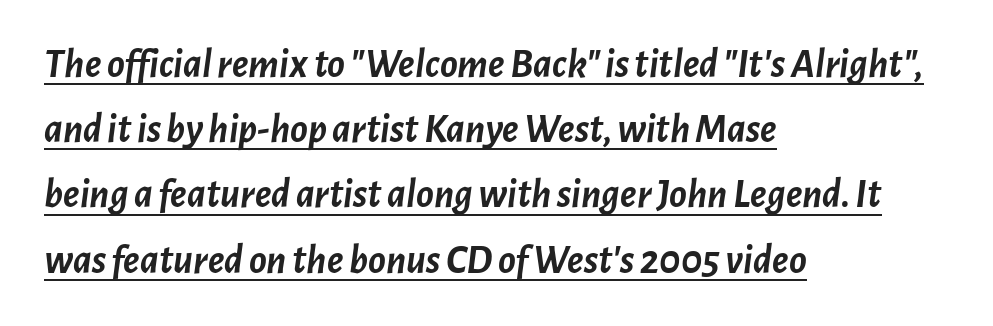
The image shows 41 px semibold type, italic (leaning right); set left-aligned, normal line spacing (1.59x), normal letter spacing, underlined; low stroke contrast and a medium x-height.
